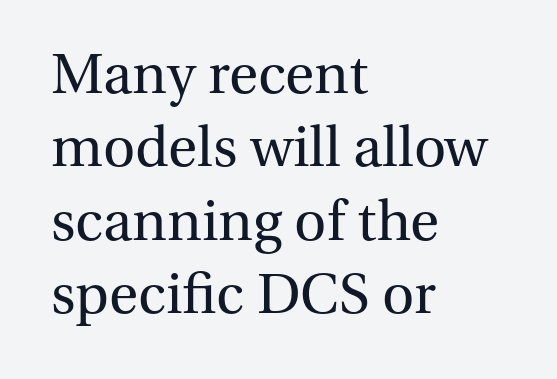
This sample has the flowing, uneven cadence of proportional lettering. Nobody touched the tracking dial on this one. Which margin do the lines hug? The left one — the right edge is uneven. Compared with typical paragraphs, the rows here are spaced about the same. No extra ink here — the face is not bold.
